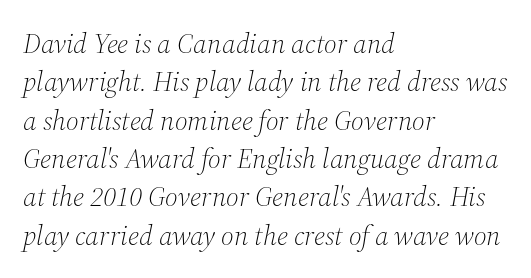
Q: Is the text bold? A: No.
Q: Is the text italic (slanted)? A: Yes, it leans right by about 12 degrees.
Q: Is the typeface a serif or a sans-serif typeface? A: Serif.
Q: Is the text underlined? A: No.
Q: How is the paragraph aligned? A: Left-aligned.
Q: Is the spacing between letters normal or unusually wide? A: Normal.
Q: Is the spacing between lines tight, normal or loose? A: Normal.
Q: Width (condensed, normal, or wide)? A: Normal.
Q: Stroke contrast? A: Medium.
Q: x-height? A: Medium.
Q: Monospaced? A: No.
